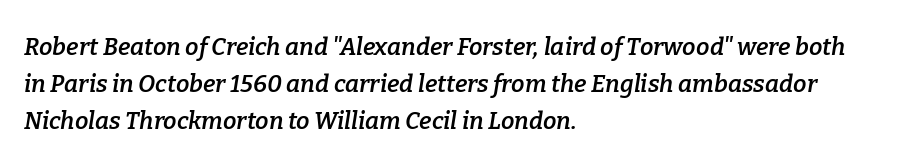
Q: Is the text bold? A: Semi-bold.
Q: Is the text italic (slanted)? A: Yes, it leans right by about 9 degrees.
Q: Is the text underlined? A: No.
Q: How is the paragraph aligned? A: Left-aligned.
Q: Is the spacing between letters normal or unusually wide? A: Normal.
Q: Is the spacing between lines tight, normal or loose? A: Normal.
